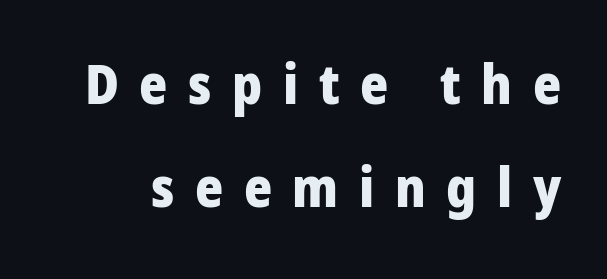
The image shows 54 px heavy sans-serif type, upright; set loose line spacing (1.91x), unusually wide letter spacing (+0.38 em), not underlined; low stroke contrast and a medium x-height.
